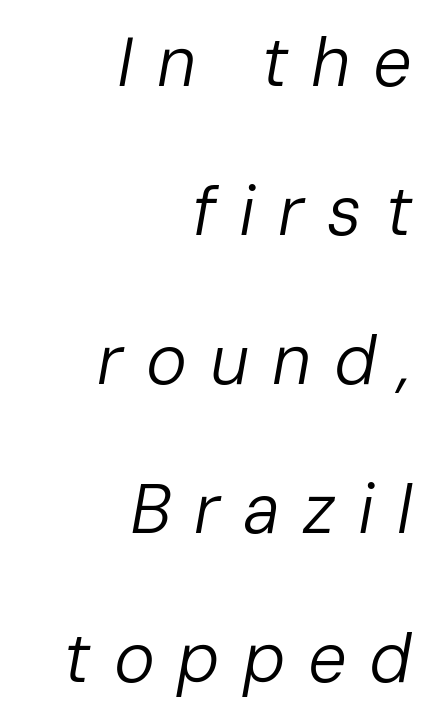
The image shows 69 px regular-weight type, italic (leaning right); set right-aligned, loose line spacing (2.16x), unusually wide letter spacing (+0.33 em), not underlined; low stroke contrast and a medium x-height.
